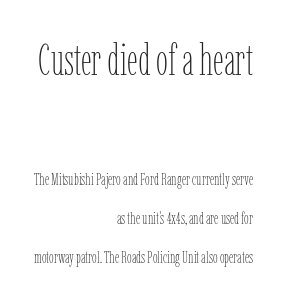
{"italic": "no", "bold": "no", "weight": "thin", "width": "condensed", "stroke_contrast": "low", "x_height": "medium", "monospaced": "no", "underline": "no", "align": "right", "line_spacing": "loose", "line_spacing_ratio": 2.31, "letter_spacing": "normal", "letter_spacing_em": 0.0, "larger_block": "first", "size_ratio": 2.53, "glyph_px": 43}
